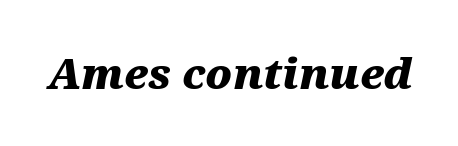
The glyphs look as if they've been sheared to an angle. No word sits above an underline. Note the varied advance widths — an 'i' is clearly narrower than an 'm'. The letterforms sit shoulder to shoulder at normal distance. Does the weight exceed regular? Yes, all the way to bold.
